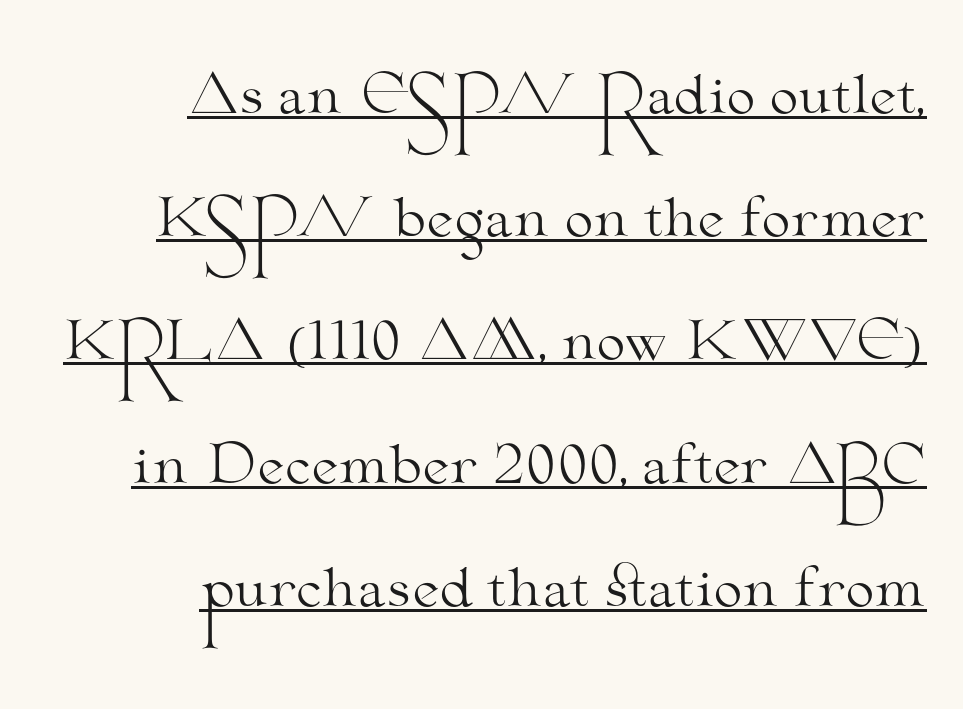
The face used here is seriffed, in the tradition of book romans. These lines are rendered in a variable-pitch font. Summary of vertical rhythm: relaxed, with wide interline spacing. The rag falls on the left side of this text block. The rendering keeps characters at their native spacing.
